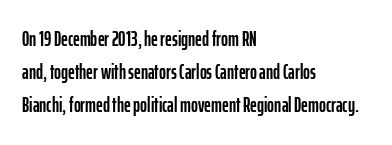
The tracking reads as untouched default to a designer's eye. Anything drawn beneath the words? Only blank space. Leading: standard. The lettering holds an erect, upright posture throughout.
